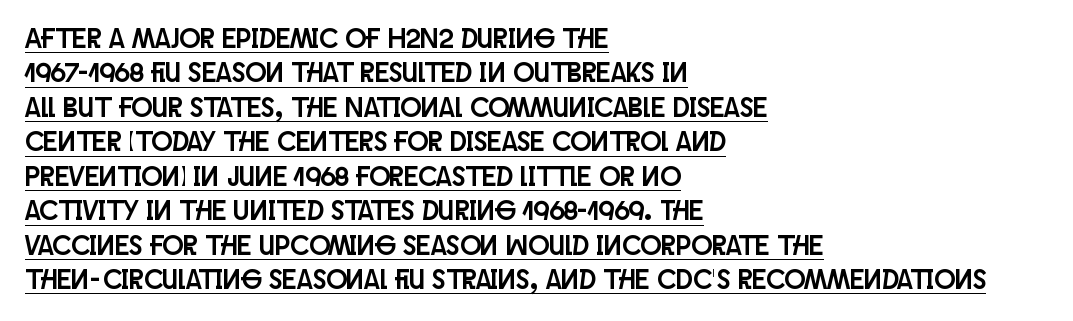
{"serif": "no", "italic": "no", "width": "condensed", "stroke_contrast": "low", "x_height": "large", "monospaced": "no", "underline": "yes", "align": "left", "line_spacing_ratio": 1.23, "letter_spacing": "normal", "letter_spacing_em": 0.0, "glyph_px": 28}
